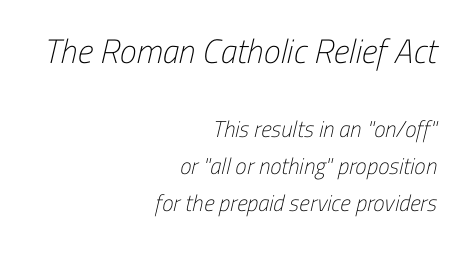
Q: Is the text bold? A: No.
Q: Is the typeface a serif or a sans-serif typeface? A: Sans-serif.
Q: Is the text underlined? A: No.
Q: How is the paragraph aligned? A: Right-aligned.
Q: Is the spacing between letters normal or unusually wide? A: Normal.
Q: Is the spacing between lines tight, normal or loose? A: Normal.
Q: Which block of text is set in a larger size, the first (top) or the second (bottom)? A: The first (top) one.
Q: Width (condensed, normal, or wide)? A: Condensed.
Q: Stroke contrast? A: Low.
Q: x-height? A: Medium.
Q: Monospaced? A: No.
